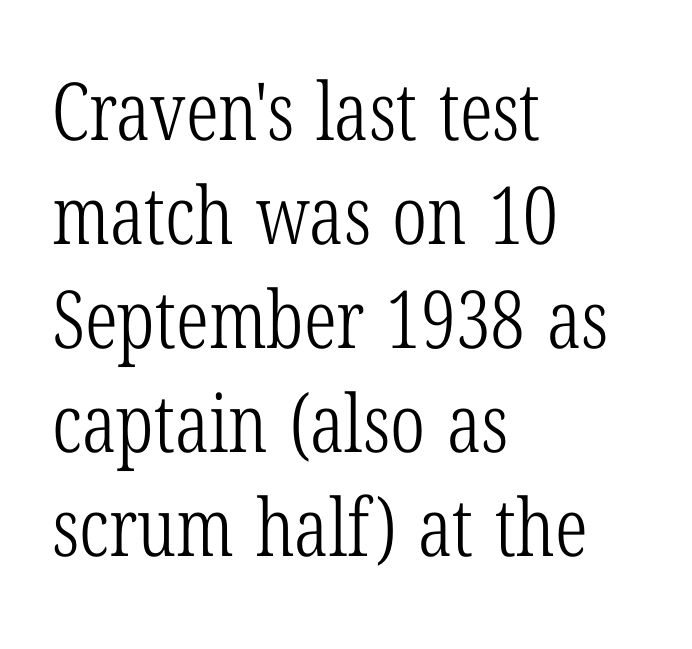
Q: Is the text bold? A: No.
Q: Is the text italic (slanted)? A: No, it is upright.
Q: Is the typeface a serif or a sans-serif typeface? A: Serif.
Q: Is the text underlined? A: No.
Q: How is the paragraph aligned? A: Left-aligned.
Q: Is the spacing between letters normal or unusually wide? A: Normal.
Q: Is the spacing between lines tight, normal or loose? A: Normal.
Q: Width (condensed, normal, or wide)? A: Condensed.
Q: Stroke contrast? A: Low.
Q: x-height? A: Medium.
Q: Monospaced? A: No.
